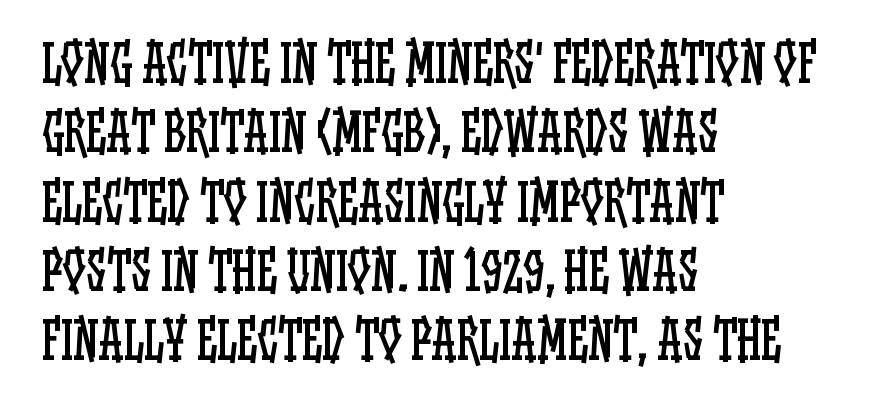
The image shows 51 px regular-weight, condensed type, upright; set left-aligned, normal line spacing (1.36x), normal letter spacing, not underlined; low stroke contrast and a large x-height.
